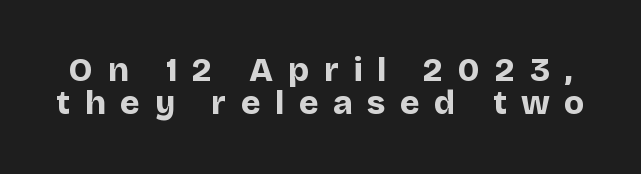
The face used here is a sans, in the tradition of grotesques and geometrics. Vertical strokes here are truly vertical. Interline gaps are noticeably narrow in this sample. Do the characters align in a grid? No, the font is proportional. The letters are bold, with thick, heavy strokes.
